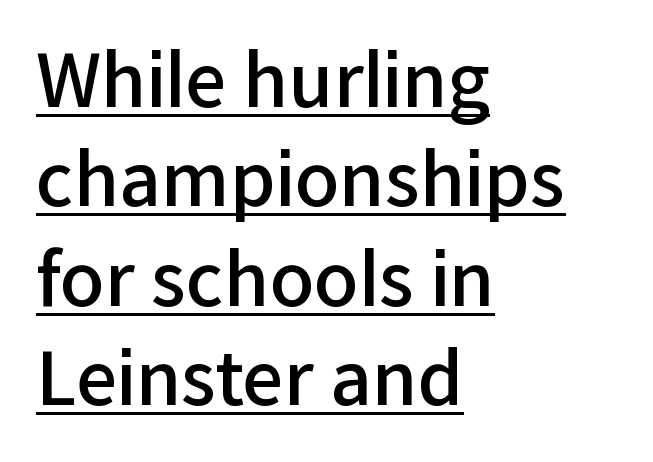
The tracking reads as untouched default to a designer's eye. All the whitespace from short lines collects on the right. A rule runs beneath these lines of type. Unlike italic type, these characters show no tilt at all. The face used here is a semibold: visibly heavier than regular, lighter than bold. Leading matches the norm, producing a regular column.
